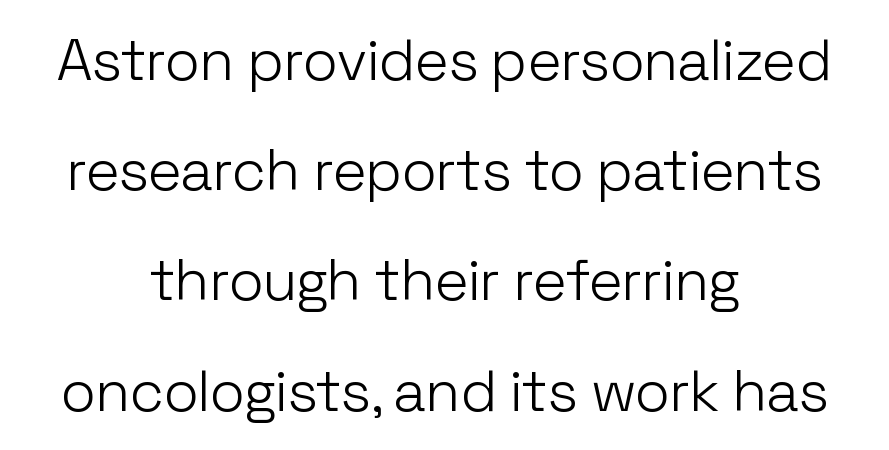
The image shows 58 px light sans-serif type, upright; set centered, loose line spacing (1.9x), normal letter spacing, not underlined; low stroke contrast and a medium x-height.
